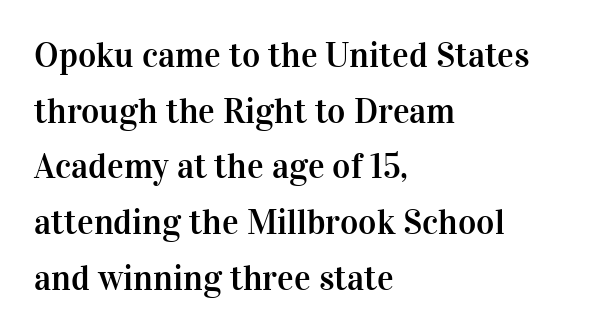
{"serif": "yes", "italic": "no", "width": "normal", "stroke_contrast": "high", "x_height": "medium", "monospaced": "no", "underline": "no", "align": "left", "line_spacing": "normal", "line_spacing_ratio": 1.59, "letter_spacing": "normal", "letter_spacing_em": 0.0, "glyph_px": 35}
